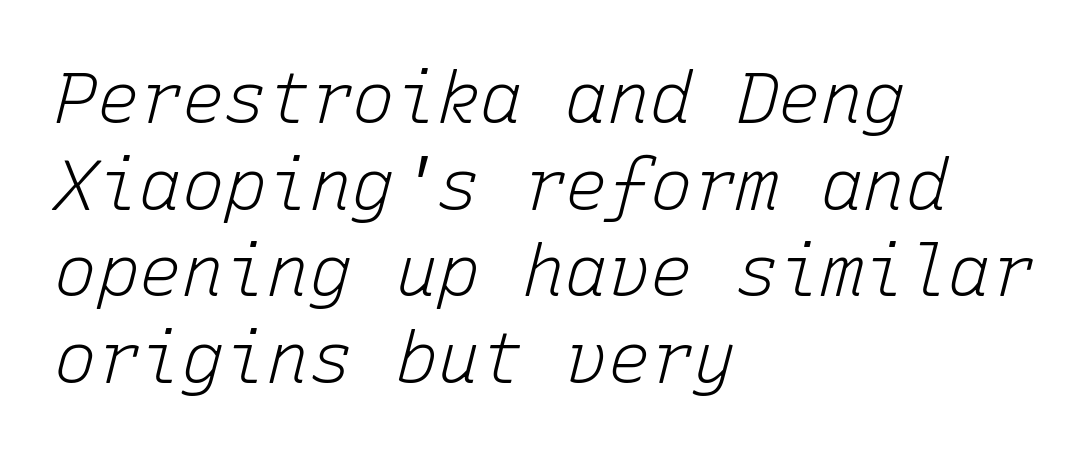
Notice how the passage keeps a crisp vertical edge on the left only. Unmarked baselines from the first word to the last. Observe the ordinary spacing: letters are neighbours, not strangers. The passage shown leans; its letterforms are oblique. The typeface has the unassuming heft of standard copy or less.
